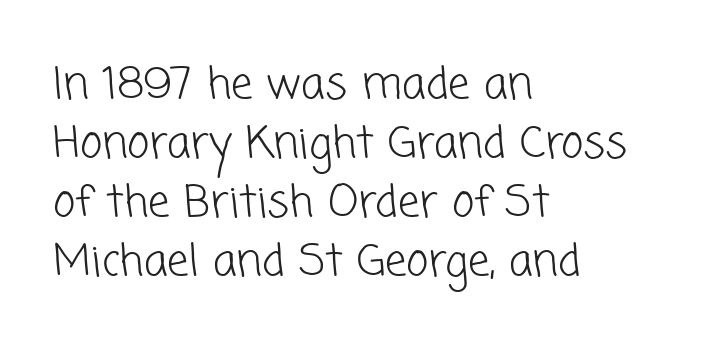
Q: Is the text bold? A: No.
Q: Is the typeface a serif or a sans-serif typeface? A: Sans-serif.
Q: Is the text underlined? A: No.
Q: How is the paragraph aligned? A: Left-aligned.
Q: Is the spacing between letters normal or unusually wide? A: Normal.
Q: Is the spacing between lines tight, normal or loose? A: Normal.
Q: Width (condensed, normal, or wide)? A: Normal.
Q: Stroke contrast? A: Low.
Q: x-height? A: Medium.
Q: Monospaced? A: No.
